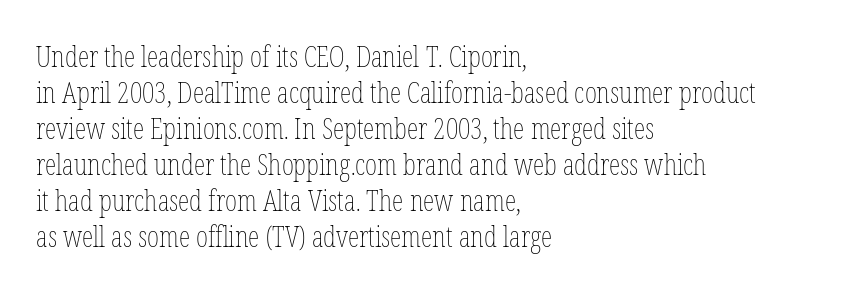
The image shows 29 px thin, condensed type, upright; set left-aligned, line spacing 1.24x, normal letter spacing, not underlined; low stroke contrast and a medium x-height.
